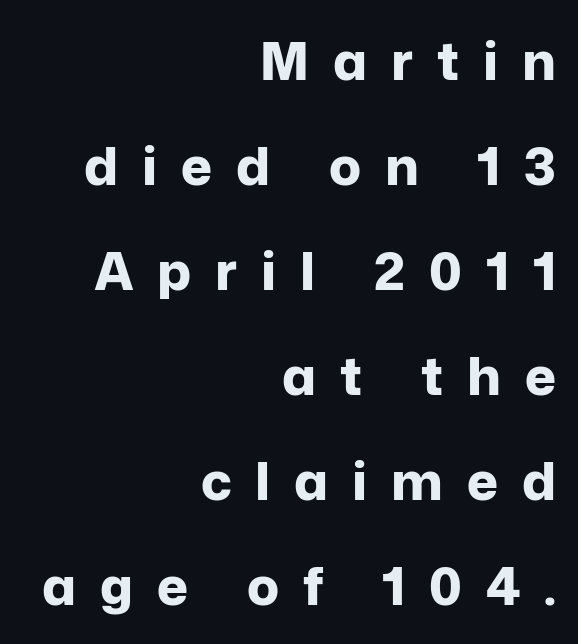
Q: Is the text bold? A: Yes.
Q: Is the text italic (slanted)? A: No, it is upright.
Q: Is the typeface a serif or a sans-serif typeface? A: Sans-serif.
Q: Is the text underlined? A: No.
Q: How is the paragraph aligned? A: Right-aligned.
Q: Is the spacing between letters normal or unusually wide? A: Unusually wide.
Q: Is the spacing between lines tight, normal or loose? A: Loose.
Q: Width (condensed, normal, or wide)? A: Normal.
Q: Stroke contrast? A: Low.
Q: x-height? A: Medium.
Q: Monospaced? A: No.
